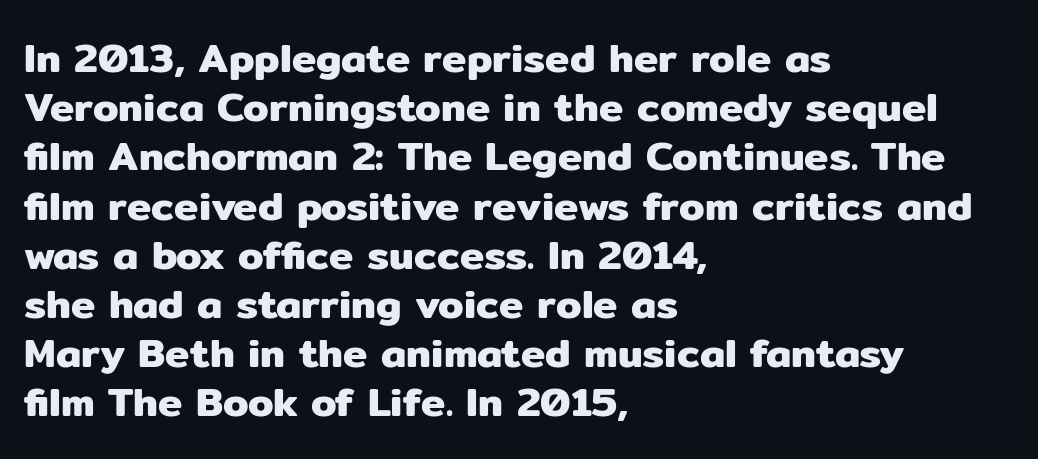
{"serif": "no", "italic": "no", "width": "normal", "stroke_contrast": "low", "x_height": "medium", "monospaced": "no", "underline": "no", "align": "left", "line_spacing_ratio": 1.2, "letter_spacing": "normal", "letter_spacing_em": 0.0, "glyph_px": 41}
